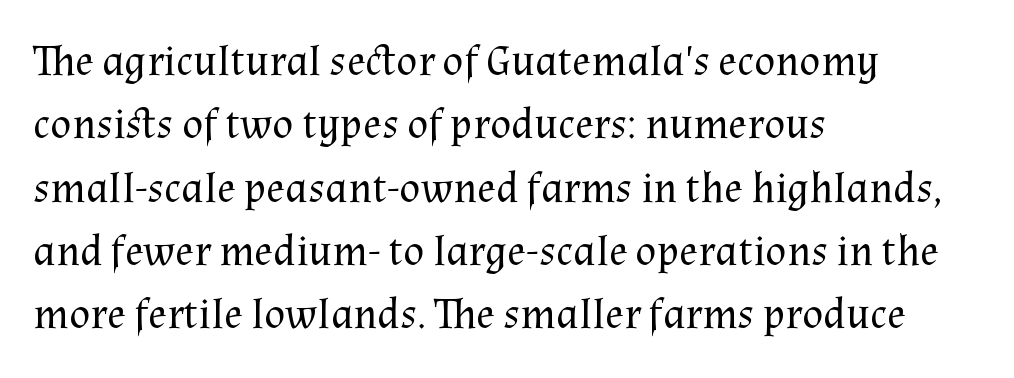
Q: Is the text bold? A: No.
Q: Is the text italic (slanted)? A: No, it is upright.
Q: Is the text underlined? A: No.
Q: How is the paragraph aligned? A: Left-aligned.
Q: Is the spacing between letters normal or unusually wide? A: Normal.
Q: Is the spacing between lines tight, normal or loose? A: Normal.
Q: Width (condensed, normal, or wide)? A: Normal.
Q: Stroke contrast? A: Medium.
Q: x-height? A: Medium.
Q: Monospaced? A: No.
